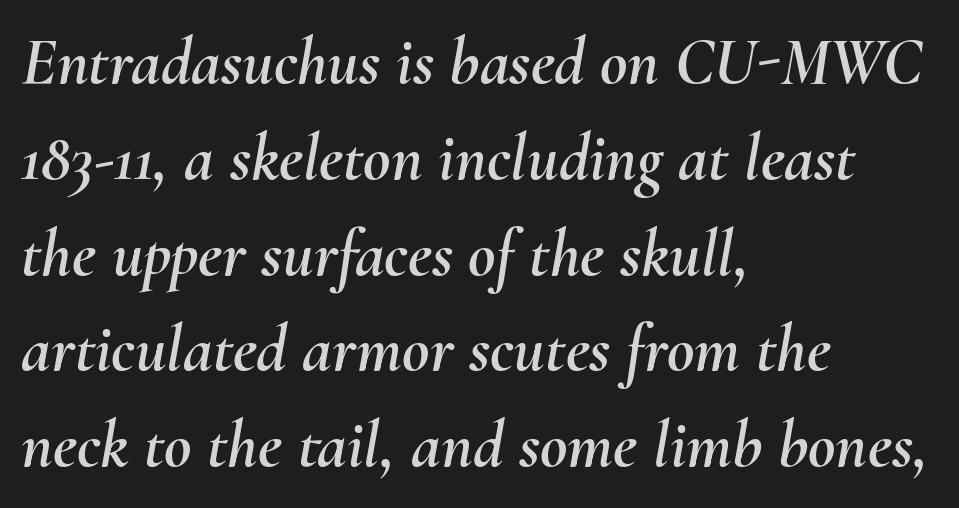
Think of a printed novel: that variable character pitch is what you see here. The string is rendered with underlining switched off. Tracking value appears to be zero — textbook default spacing. Caption: multi-line text, flush left, ragged right. A typesetter would mark this as italic. The line-height multiplier appears to be the usual default.
